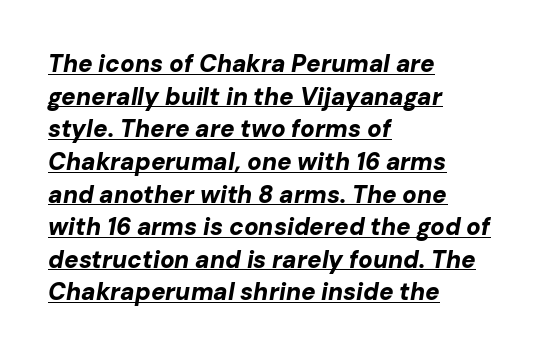
These lines keep a tight, regular rhythm from letter to letter. The letters are bold, with thick, heavy strokes. A rule runs beneath these lines of type. Where is the straight margin? On the left.
